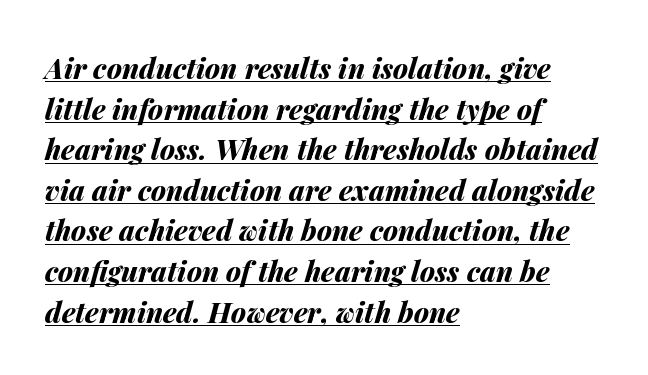
The image shows 28 px bold type, italic (leaning right); set left-aligned, normal line spacing (1.45x), normal letter spacing, underlined; medium stroke contrast and a medium x-height.
